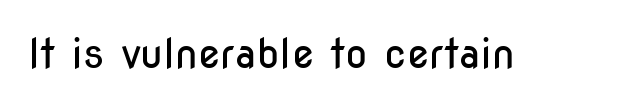
I'd call this a sans setting — the letters go barefoot. Counters stay open thanks to moderate or lighter strokes. Is this a fixed-width face? No — the glyphs have proportional, varying widths. Honestly, there is no underline to notice here at all.
